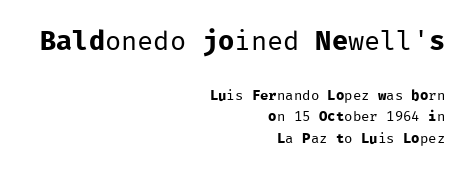
This rendering uses right alignment, leaving the left contour irregular. Unmarked baselines from the first word to the last. Look at the glyph heights: the upper group is clearly the bigger setting. Is the letter spacing exaggerated? No — it looks like the ordinary default.
